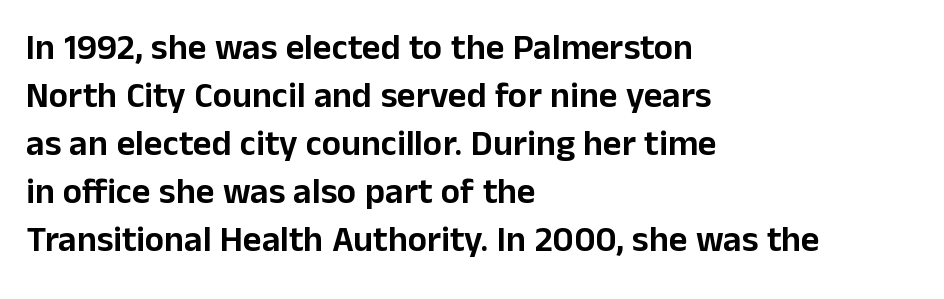
{"serif": "no", "italic": "no", "width": "normal", "stroke_contrast": "low", "x_height": "medium", "monospaced": "no", "underline": "no", "align": "left", "line_spacing": "normal", "line_spacing_ratio": 1.33, "letter_spacing": "normal", "letter_spacing_em": 0.0, "glyph_px": 36}
